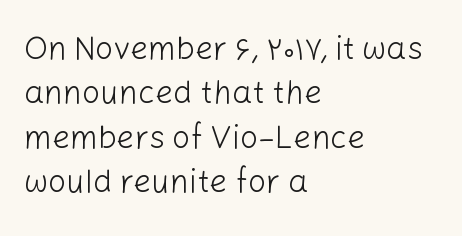
Plain, unruled lines of type. The face used here is proportionally spaced, like ordinary book or web type. Vertical stems look standard width or narrower in stroke. The leading is moderate, giving the passage an even texture.
